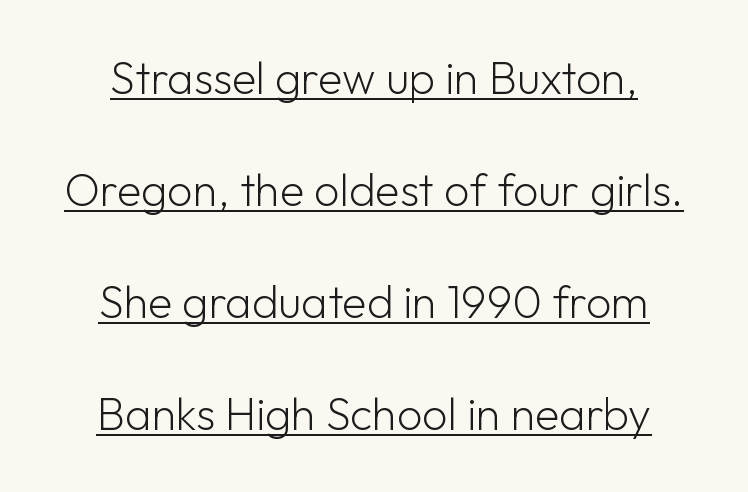
Q: Is the text bold? A: No.
Q: Is the text italic (slanted)? A: No, it is upright.
Q: Is the typeface a serif or a sans-serif typeface? A: Sans-serif.
Q: Is the text underlined? A: Yes.
Q: How is the paragraph aligned? A: Centered.
Q: Is the spacing between letters normal or unusually wide? A: Normal.
Q: Is the spacing between lines tight, normal or loose? A: Loose.
Q: Width (condensed, normal, or wide)? A: Normal.
Q: Stroke contrast? A: Low.
Q: x-height? A: Medium.
Q: Monospaced? A: No.
